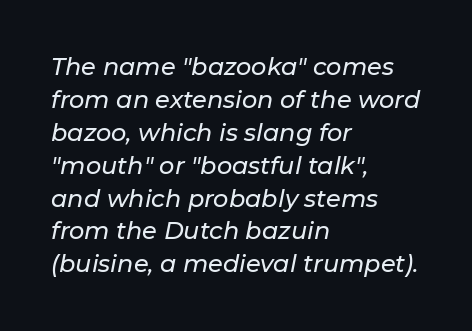
{"italic": "yes", "lean": "right", "slant_degrees": 11, "underline": "no", "align": "left", "line_spacing": "normal", "line_spacing_ratio": 1.37, "letter_spacing": "normal", "letter_spacing_em": 0.0, "glyph_px": 24}
